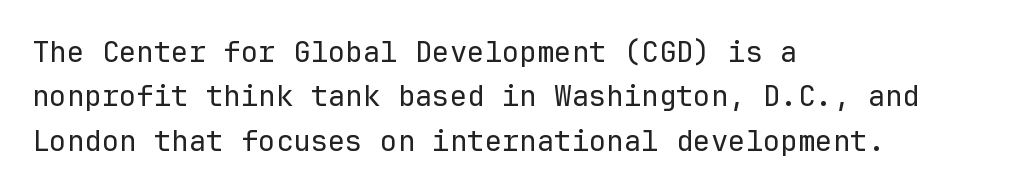
Q: Is the text bold? A: No.
Q: Is the text italic (slanted)? A: No, it is upright.
Q: Is the typeface a serif or a sans-serif typeface? A: Sans-serif.
Q: Is the text underlined? A: No.
Q: How is the paragraph aligned? A: Left-aligned.
Q: Is the spacing between letters normal or unusually wide? A: Normal.
Q: Is the spacing between lines tight, normal or loose? A: Normal.
Q: Width (condensed, normal, or wide)? A: Normal.
Q: Stroke contrast? A: Low.
Q: x-height? A: Medium.
Q: Monospaced? A: Yes.
